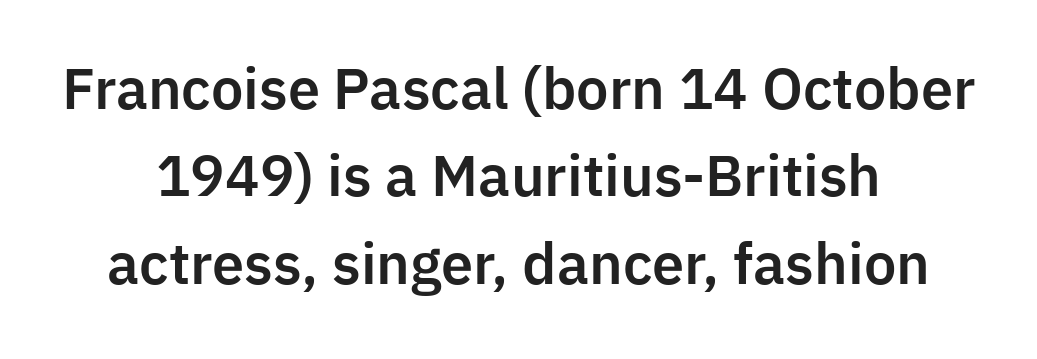
The image shows 55 px sans-serif type, upright; set centered, normal line spacing (1.59x), normal letter spacing, not underlined; low stroke contrast and a medium x-height.
